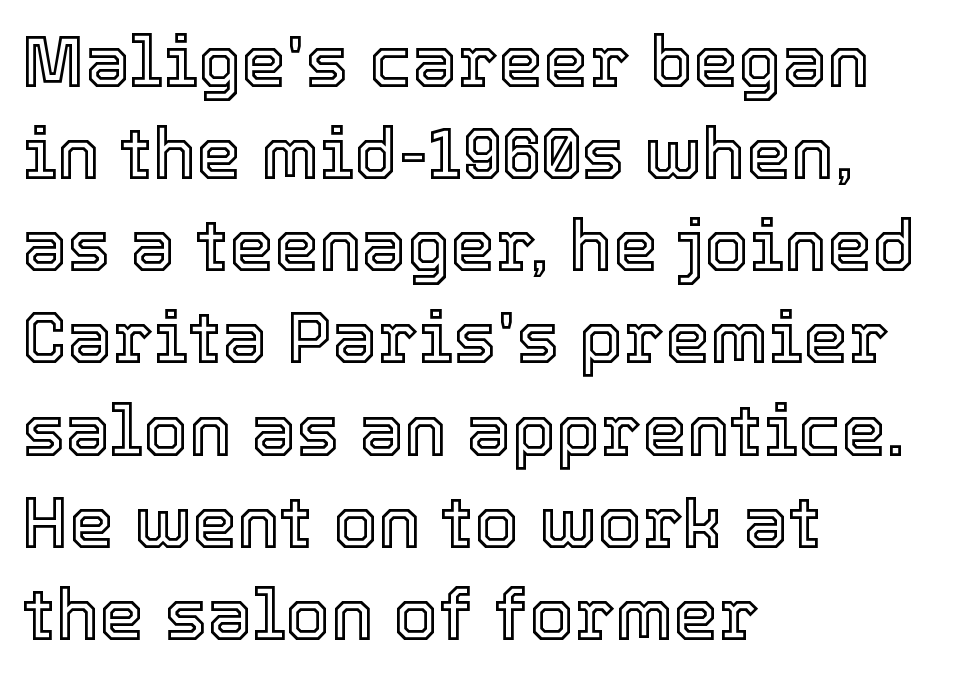
The lines in this sample share a left origin and differ only in where they stop. The rendering keeps characters at their native spacing. A typesetter would call this leading conventional body-copy spacing. A typesetter would call this proportional, since set widths differ per character. If you drew a line through each stem, it would be perfectly vertical. The strip under each line holds only bare page.
